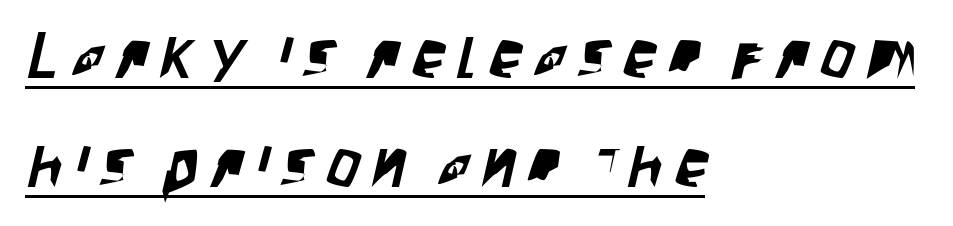
The image shows 66 px condensed sans-serif type; set left-aligned, normal line spacing (1.65x), underlined; low stroke contrast and a large x-height.
